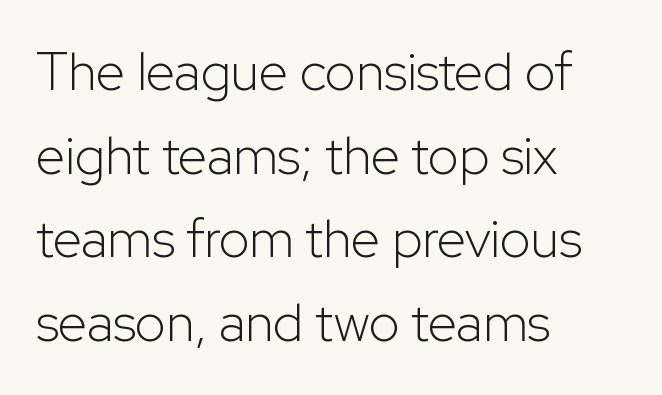
The image shows 53 px light sans-serif type, upright; set left-aligned, normal line spacing (1.58x), normal letter spacing, not underlined; low stroke contrast and a medium x-height.
